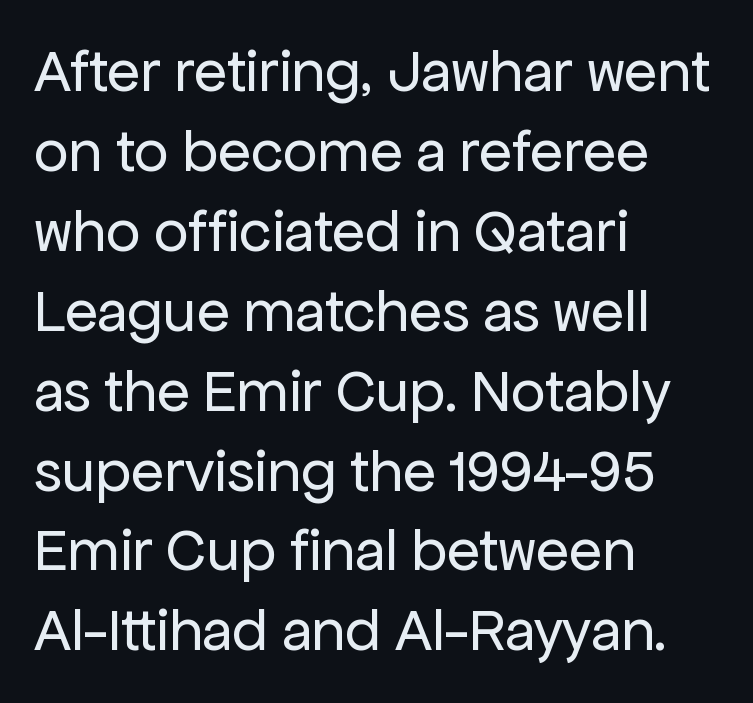
{"serif": "no", "italic": "no", "bold": "no", "weight": "regular", "width": "normal", "stroke_contrast": "low", "x_height": "medium", "monospaced": "no", "underline": "no", "align": "left", "line_spacing": "normal", "line_spacing_ratio": 1.31, "letter_spacing": "normal", "letter_spacing_em": 0.0, "glyph_px": 61}
